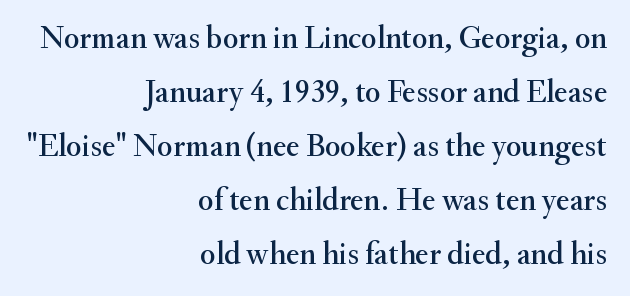
The image shows 32 px serif type, upright; set right-aligned, normal line spacing (1.69x), normal letter spacing, not underlined; medium stroke contrast and a small x-height.
